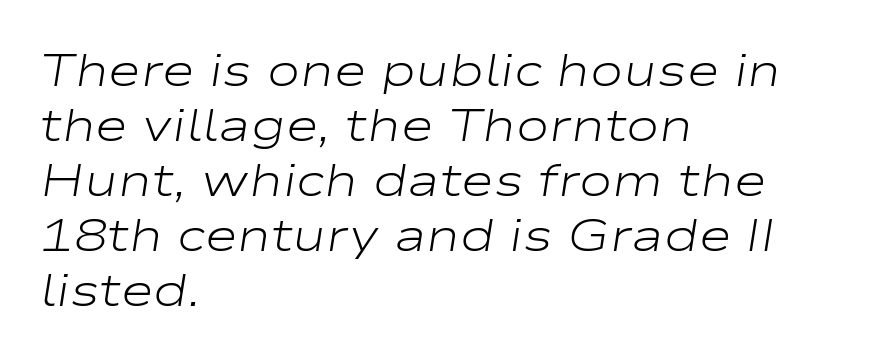
The string is rendered with underlining switched off. The type is set solid horizontally, with unmodified tracking. Weight: not bold — regular or lighter. The lines in this sample share a left origin and differ only in where they stop.
